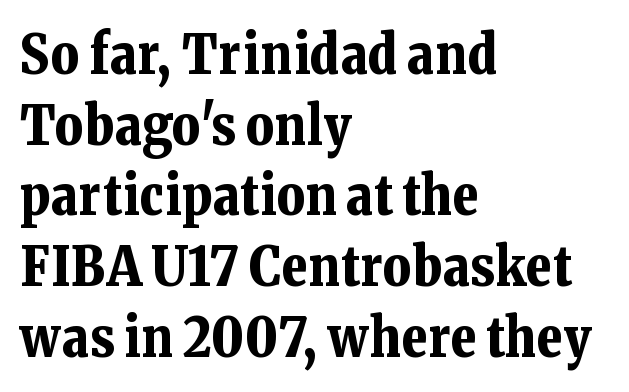
This sample keeps an unexceptional amount of space between lines. Nobody drew a line under any word here. Heavy-handed strokes throughout: this text is bold. The lettering stays uniformly vertical, giving the passage a roman look. Think of a printed novel: that variable character pitch is what you see here. Horizontally, the lines are justified to the leading edge only.
